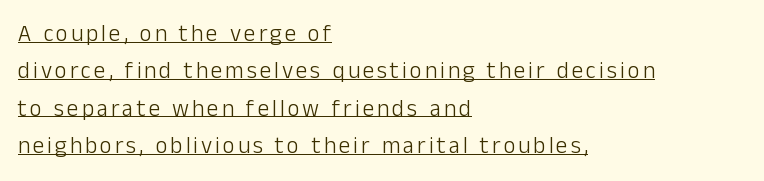
{"italic": "no", "bold": "no", "underline": "yes", "align": "left", "line_spacing": "normal", "line_spacing_ratio": 1.62, "glyph_px": 23}
